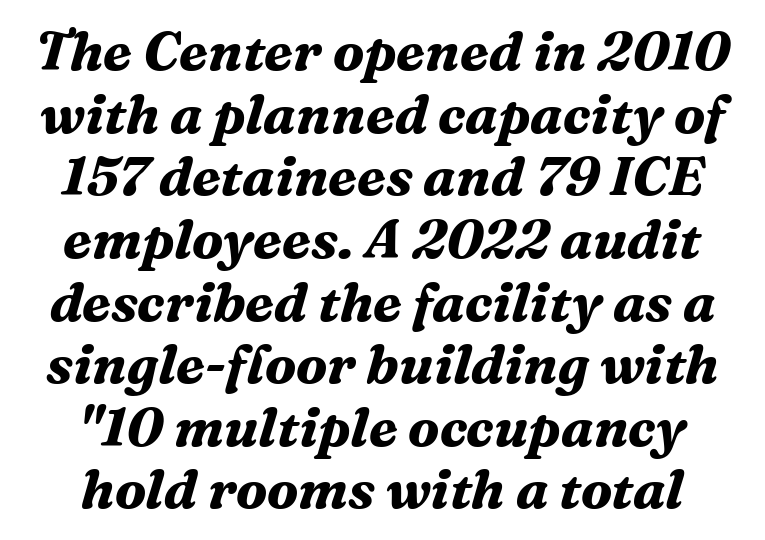
Q: Is the text bold? A: Yes.
Q: Is the text italic (slanted)? A: Yes, it leans right by about 16 degrees.
Q: Is the typeface a serif or a sans-serif typeface? A: Serif.
Q: Is the text underlined? A: No.
Q: How is the paragraph aligned? A: Centered.
Q: Is the spacing between letters normal or unusually wide? A: Normal.
Q: Width (condensed, normal, or wide)? A: Normal.
Q: Stroke contrast? A: Medium.
Q: x-height? A: Medium.
Q: Monospaced? A: No.
